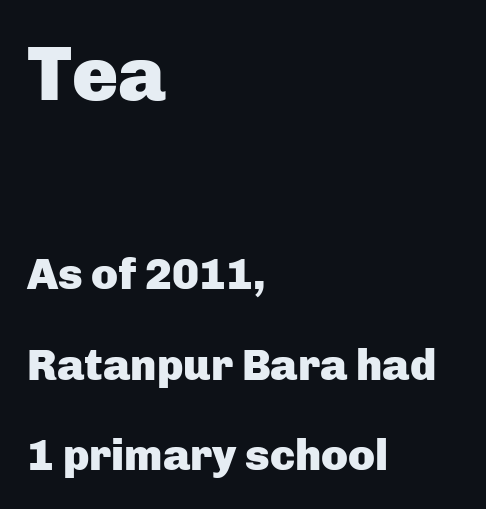
Q: Is the text bold? A: Yes.
Q: Is the text italic (slanted)? A: No, it is upright.
Q: Is the typeface a serif or a sans-serif typeface? A: Sans-serif.
Q: Is the text underlined? A: No.
Q: How is the paragraph aligned? A: Left-aligned.
Q: Is the spacing between letters normal or unusually wide? A: Normal.
Q: Is the spacing between lines tight, normal or loose? A: Loose.
Q: Which block of text is set in a larger size, the first (top) or the second (bottom)? A: The first (top) one.
Q: Width (condensed, normal, or wide)? A: Normal.
Q: Stroke contrast? A: Low.
Q: x-height? A: Medium.
Q: Monospaced? A: No.
